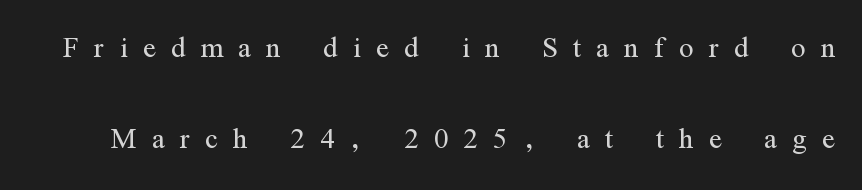
The image shows 38 px light, condensed serif type, upright; set loose line spacing (2.39x), unusually wide letter spacing (+0.4 em), not underlined; medium stroke contrast and a medium x-height.
